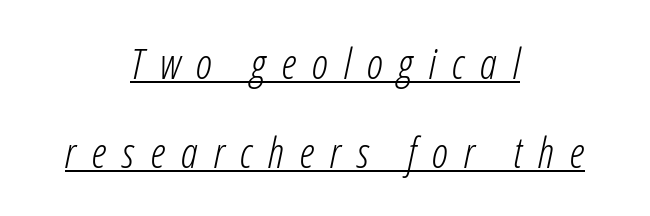
These lines stack symmetrically, like a column narrowing and widening about its center. The leading is generous, giving the passage an open texture. A typesetter would mark this as italic. Compared with a typical body face, this is equally light or lighter still. The specimen includes a rule beneath the text block's lines. Does extra space separate the letters? Yes, quite a lot of it.
